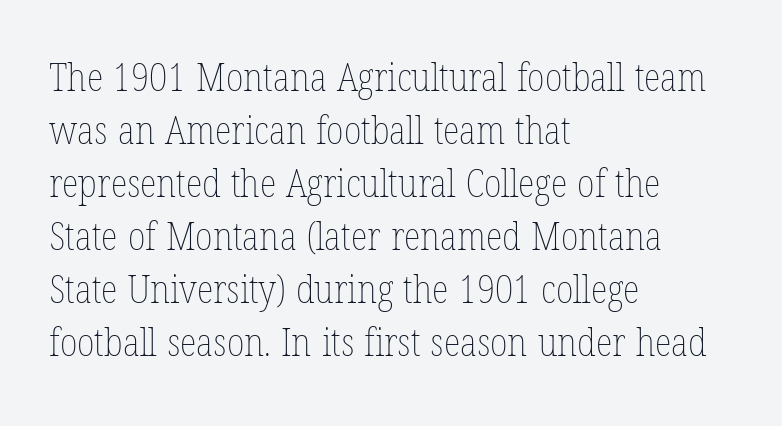
{"italic": "no", "bold": "no", "weight": "thin", "width": "condensed", "stroke_contrast": "low", "x_height": "medium", "monospaced": "no", "underline": "no", "align": "left", "line_spacing": "normal", "line_spacing_ratio": 1.36, "letter_spacing": "normal", "letter_spacing_em": 0.0, "glyph_px": 39}
